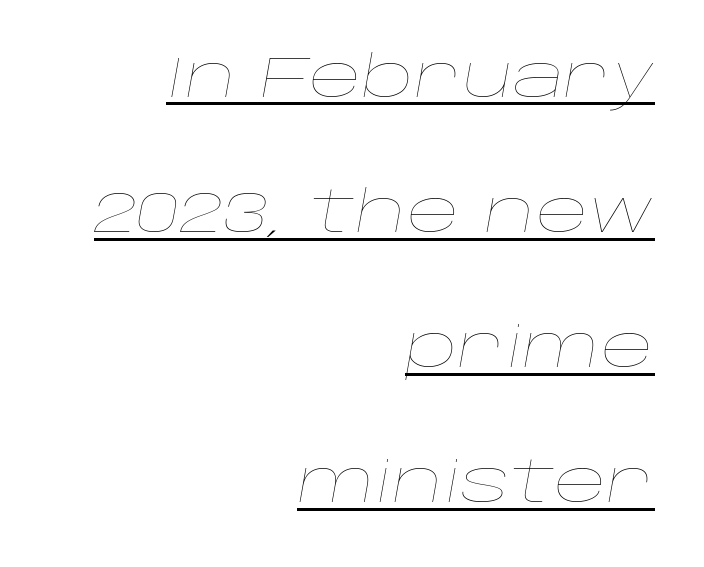
The image shows 58 px thin, wide type, italic (leaning right); set right-aligned, loose line spacing (2.33x), normal letter spacing, underlined; low stroke contrast and a large x-height.
